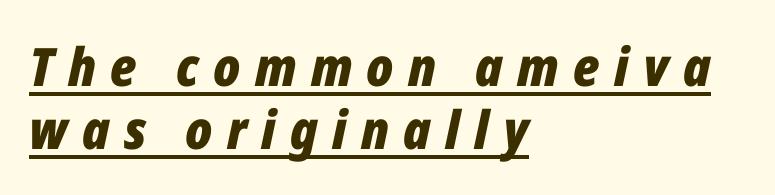
The image shows 53 px bold, condensed type, italic (leaning right); set left-aligned, line spacing 1.19x, unusually wide letter spacing (+0.27 em), underlined; low stroke contrast and a medium x-height.
